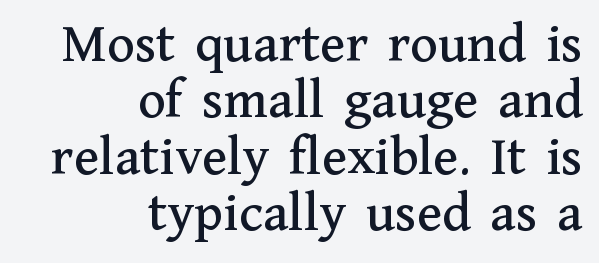
This sample is right-justified, so line beginnings fall wherever the words allow. Whoever set this chose condensed vertical rhythm over breathing room. Ascenders rise straight up at ninety degrees. Observe the ordinary spacing: letters are neighbours, not strangers. The letters advance in unequal steps, a hallmark of proportional type.
